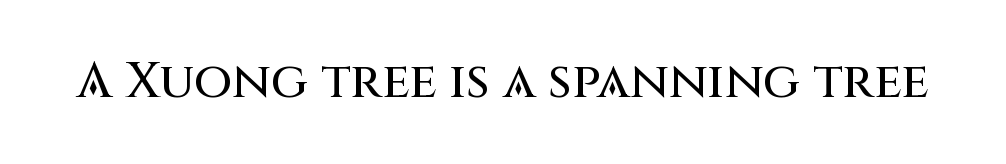
Students, note that the glyphs here touch the page at normal intervals. Nope, no serifs anywhere on these letters. No word sits above an underline. Note the varied advance widths — an 'i' is clearly narrower than an 'm'.
